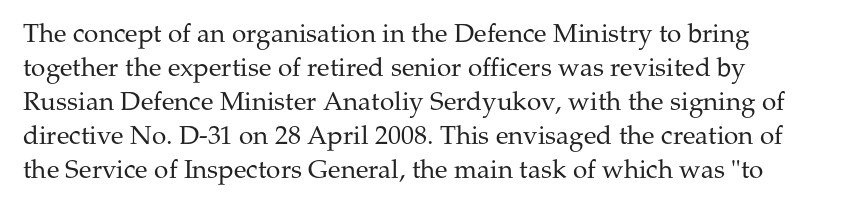
Q: Is the text bold? A: No.
Q: Is the text italic (slanted)? A: No, it is upright.
Q: Is the text underlined? A: No.
Q: How is the paragraph aligned? A: Left-aligned.
Q: Is the spacing between letters normal or unusually wide? A: Normal.
Q: Is the spacing between lines tight, normal or loose? A: Normal.
